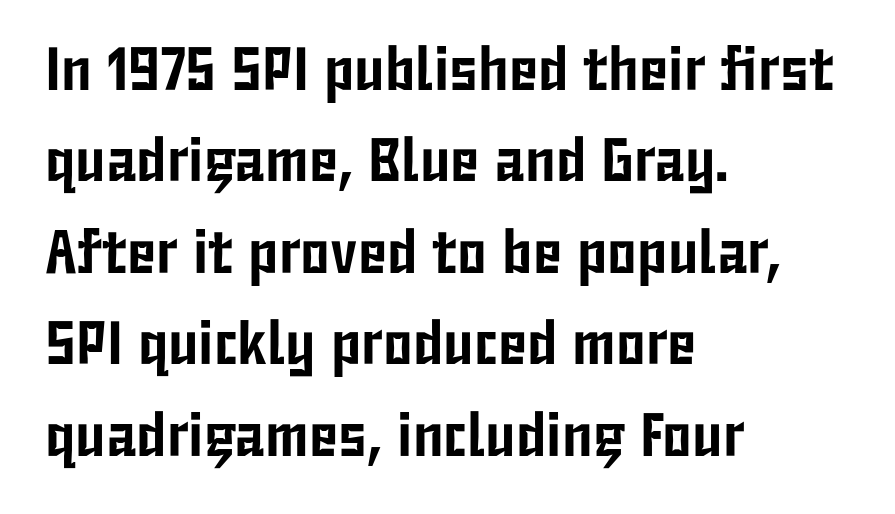
{"serif": "no", "italic": "no", "width": "condensed", "stroke_contrast": "low", "x_height": "medium", "monospaced": "no", "underline": "no", "align": "left", "line_spacing": "normal", "line_spacing_ratio": 1.5, "letter_spacing": "normal", "letter_spacing_em": 0.0, "glyph_px": 61}
